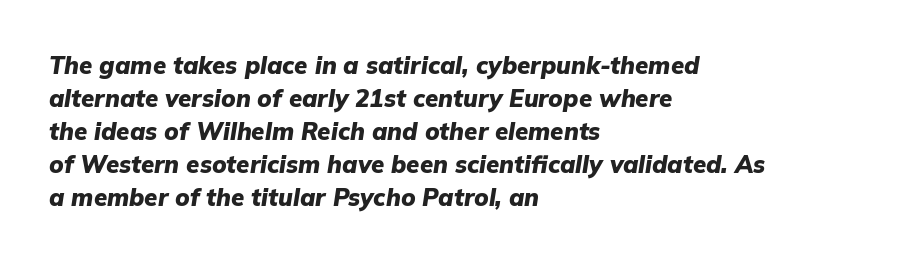
Emphasis by weight is at full strength: bold. A typesetter would mark this as italic. Layout note: lines flush left. There is no visible air inserted between adjacent glyphs.
